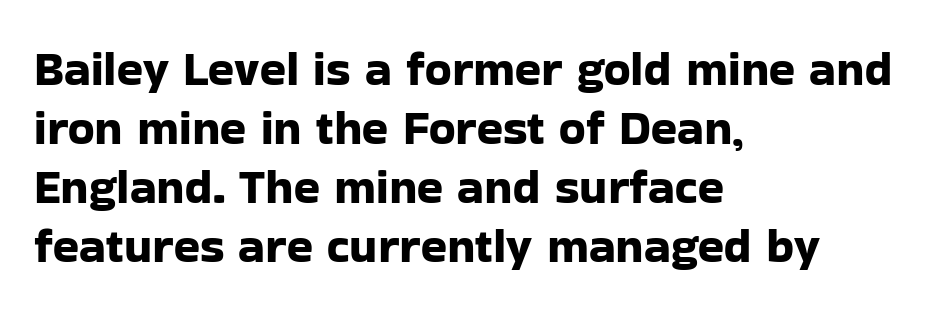
The image shows 48 px sans-serif type, upright; set left-aligned, line spacing 1.23x, normal letter spacing, not underlined; low stroke contrast and a medium x-height.
